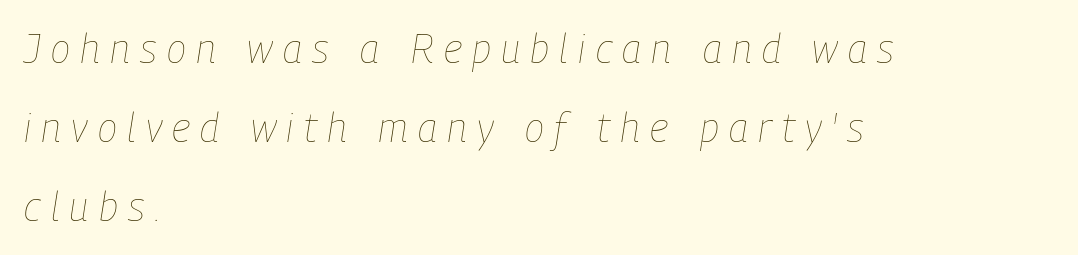
The image shows 40 px thin, condensed type, italic (leaning right); set left-aligned, loose line spacing (1.97x), unusually wide letter spacing (+0.26 em), not underlined; low stroke contrast and a medium x-height.
